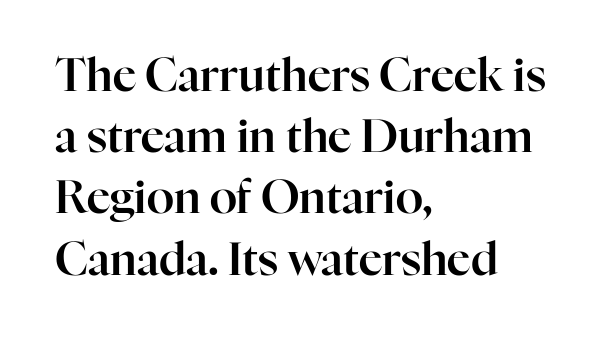
The image shows 45 px serif type, upright; set left-aligned, normal line spacing (1.36x), normal letter spacing, not underlined; high stroke contrast and a medium x-height.
